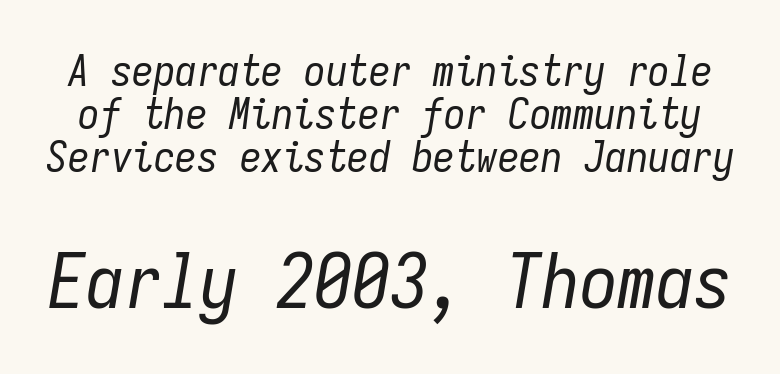
The image shows 76 px regular-weight, condensed type, italic (leaning right), monospaced; set tight line spacing (1.0x), normal letter spacing, not underlined; the second (bottom) block is 1.77x larger; low stroke contrast and a medium x-height.
